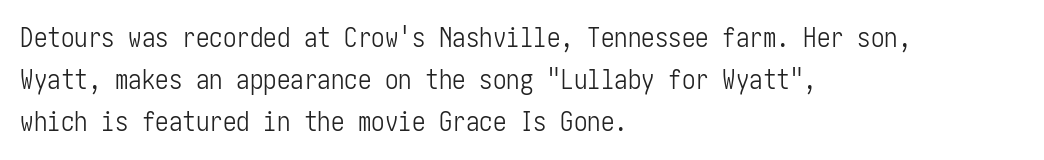
{"italic": "no", "bold": "no", "underline": "no", "align": "left", "line_spacing": "normal", "line_spacing_ratio": 1.56, "letter_spacing": "normal", "letter_spacing_em": 0.0, "glyph_px": 27}
